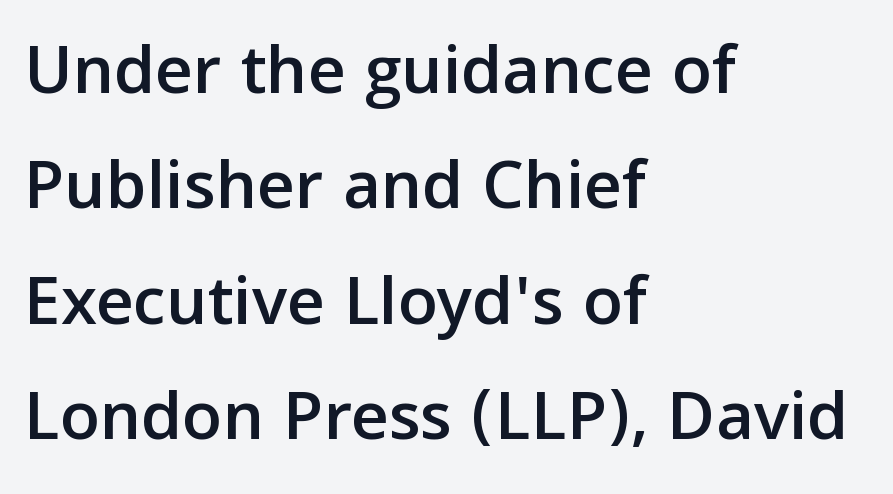
The image shows 73 px sans-serif type, upright; set left-aligned, normal line spacing (1.58x), normal letter spacing, not underlined; low stroke contrast and a medium x-height.
